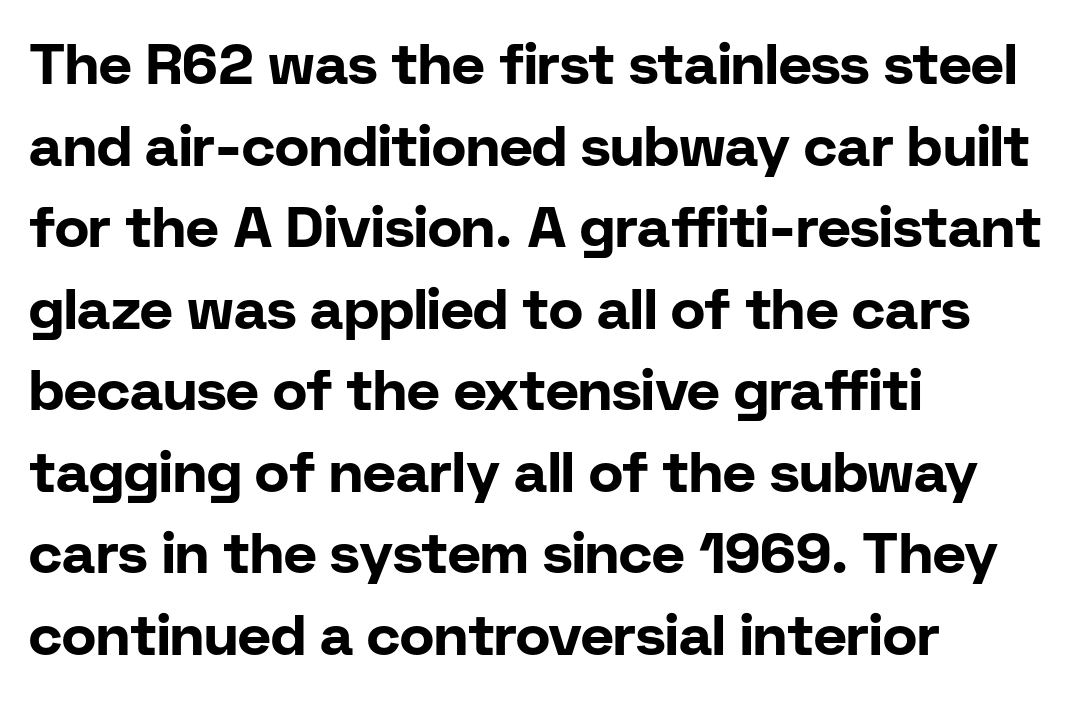
{"serif": "no", "italic": "no", "bold": "yes", "weight": "bold", "width": "normal", "stroke_contrast": "low", "x_height": "medium", "monospaced": "no", "underline": "no", "align": "left", "line_spacing": "normal", "line_spacing_ratio": 1.43, "letter_spacing": "normal", "letter_spacing_em": 0.0, "glyph_px": 57}
